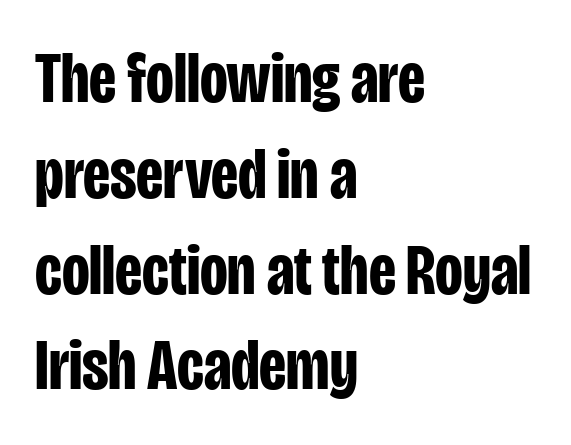
Q: Is the text bold? A: Yes.
Q: Is the text italic (slanted)? A: No, it is upright.
Q: Is the typeface a serif or a sans-serif typeface? A: Sans-serif.
Q: Is the text underlined? A: No.
Q: How is the paragraph aligned? A: Left-aligned.
Q: Is the spacing between letters normal or unusually wide? A: Normal.
Q: Is the spacing between lines tight, normal or loose? A: Normal.
Q: Width (condensed, normal, or wide)? A: Condensed.
Q: Stroke contrast? A: Low.
Q: x-height? A: Large.
Q: Monospaced? A: No.
